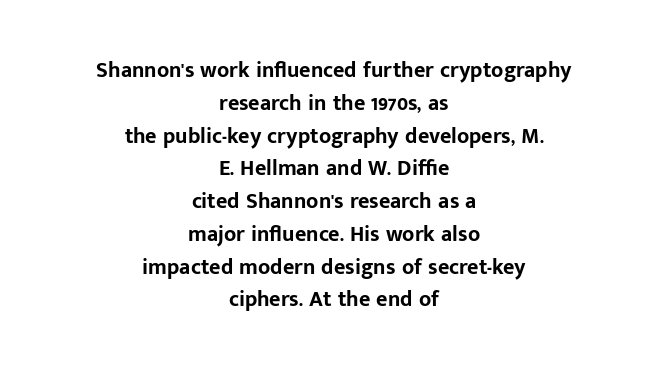
{"italic": "no", "bold": "yes", "underline": "no", "align": "center", "line_spacing": "normal", "line_spacing_ratio": 1.49, "letter_spacing": "normal", "letter_spacing_em": 0.0, "glyph_px": 22}
